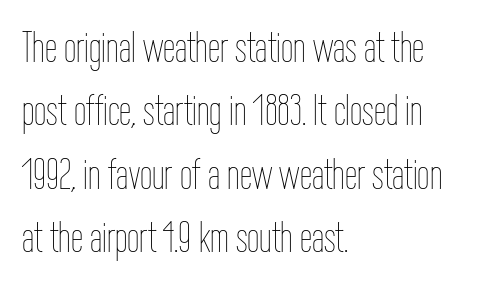
The image shows 44 px thin, condensed type, upright; set left-aligned, normal line spacing (1.44x), normal letter spacing, not underlined; low stroke contrast and a medium x-height.
